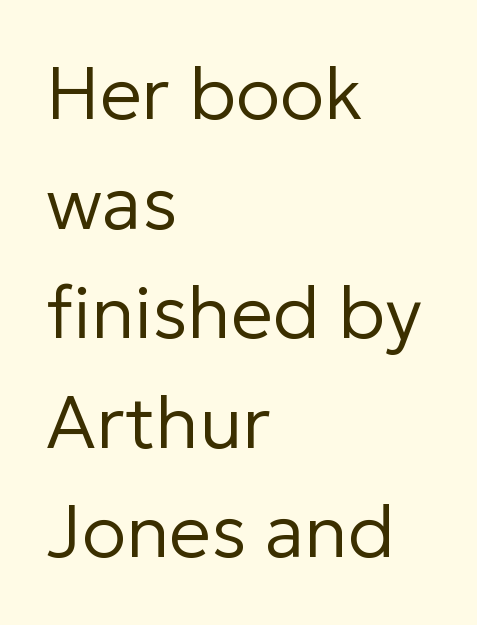
Q: Is the text bold? A: No.
Q: Is the text italic (slanted)? A: No, it is upright.
Q: Is the typeface a serif or a sans-serif typeface? A: Sans-serif.
Q: Is the text underlined? A: No.
Q: How is the paragraph aligned? A: Left-aligned.
Q: Is the spacing between letters normal or unusually wide? A: Normal.
Q: Is the spacing between lines tight, normal or loose? A: Normal.
Q: Width (condensed, normal, or wide)? A: Normal.
Q: Stroke contrast? A: Low.
Q: x-height? A: Medium.
Q: Monospaced? A: No.
